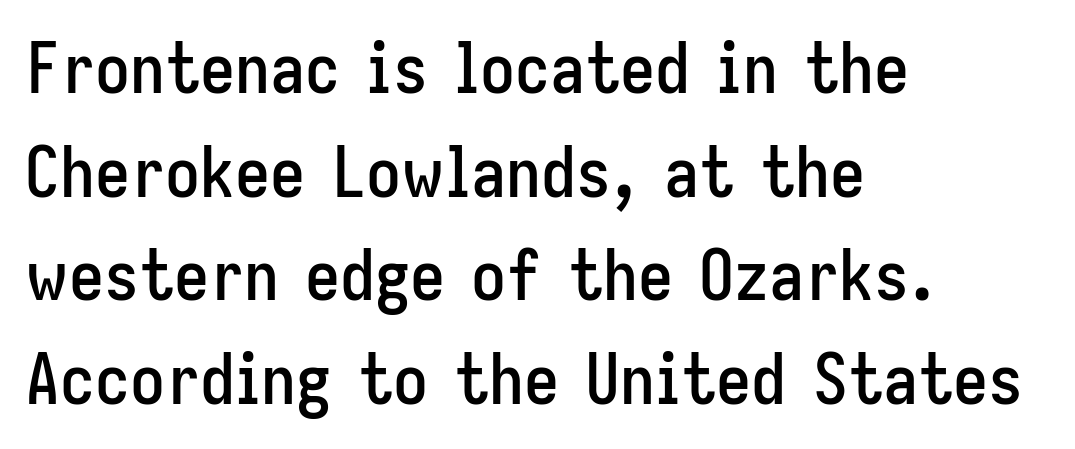
{"serif": "no", "italic": "no", "width": "condensed", "stroke_contrast": "low", "x_height": "medium", "monospaced": "no", "underline": "no", "align": "left", "line_spacing": "normal", "line_spacing_ratio": 1.48, "letter_spacing": "normal", "letter_spacing_em": 0.0, "glyph_px": 70}
